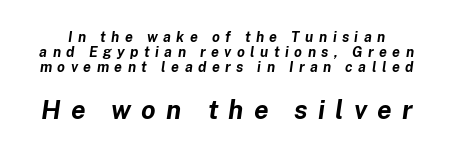
What weight is shown? A full bold with thick strokes. Words appear elongated and porous because spacing is wide. You could barely slide anything between these rows. Scale increases going downward across the two blocks. Underline: absent. You can tell it's italic because the verticals aren't actually vertical.
